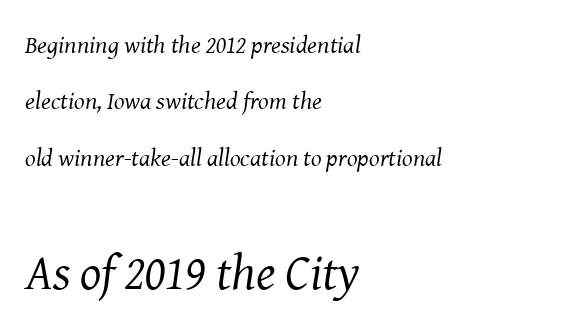
Q: Is the text bold? A: No.
Q: Is the text italic (slanted)? A: Yes, it leans right by about 8 degrees.
Q: Is the typeface a serif or a sans-serif typeface? A: Serif.
Q: Is the text underlined? A: No.
Q: How is the paragraph aligned? A: Left-aligned.
Q: Is the spacing between letters normal or unusually wide? A: Normal.
Q: Is the spacing between lines tight, normal or loose? A: Loose.
Q: Which block of text is set in a larger size, the first (top) or the second (bottom)? A: The second (bottom) one.
Q: Width (condensed, normal, or wide)? A: Normal.
Q: Stroke contrast? A: Medium.
Q: x-height? A: Medium.
Q: Monospaced? A: No.
